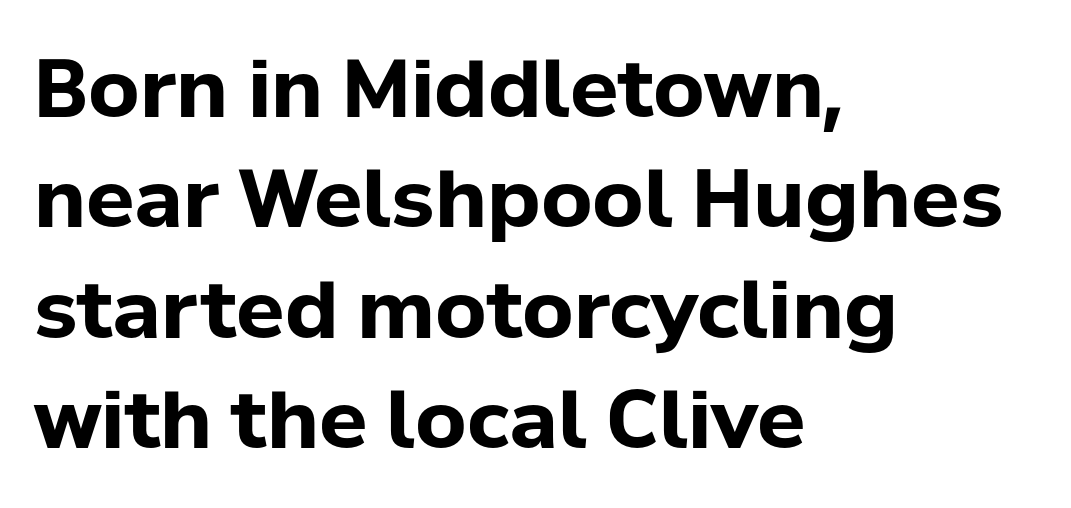
The image shows 80 px bold sans-serif type, upright; set left-aligned, normal line spacing (1.38x), normal letter spacing, not underlined; low stroke contrast and a medium x-height.
